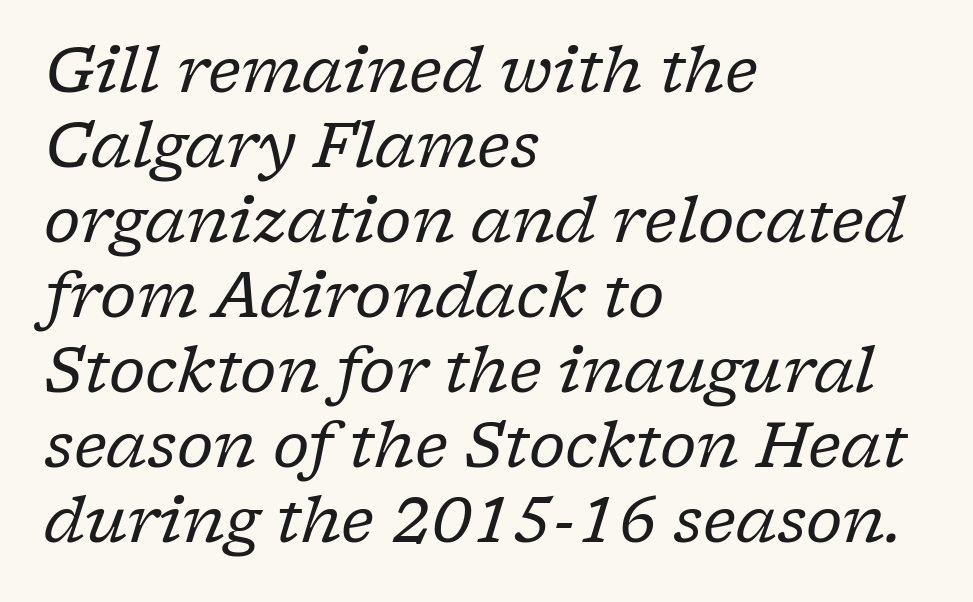
Proportional: the letters do not fall into vertical columns. Left-aligned paragraph, ragged on the right. Letters have the restrained weight of plain body copy at most. No extra tracking has been applied to these lines.
